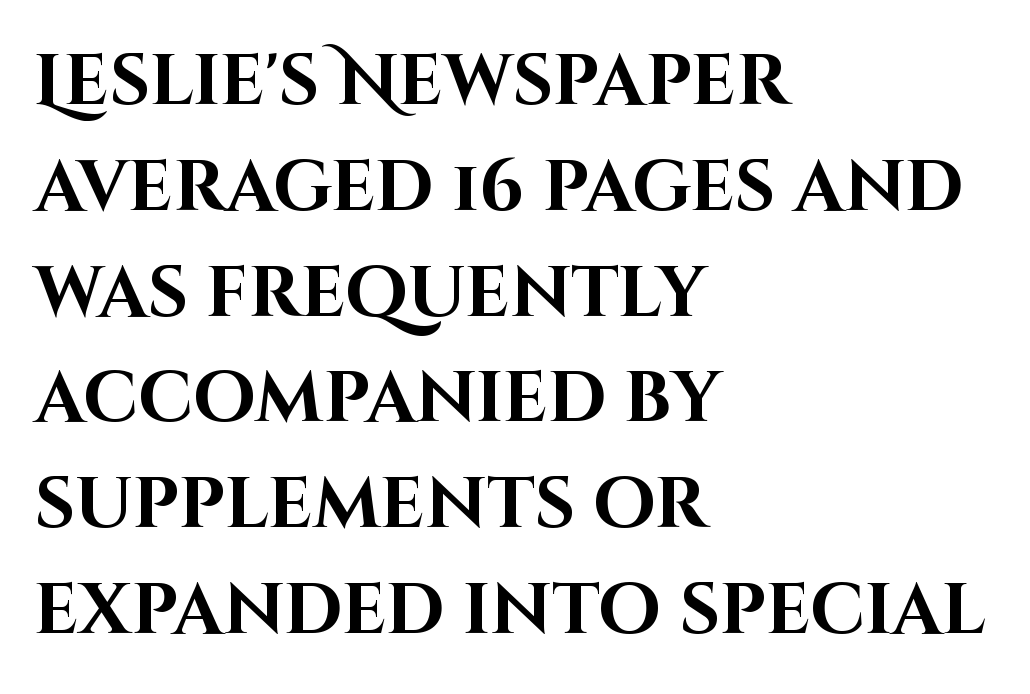
{"serif": "no", "italic": "no", "bold": "yes", "weight": "bold", "width": "normal", "stroke_contrast": "high", "x_height": "large", "monospaced": "no", "underline": "no", "align": "left", "line_spacing": "normal", "line_spacing_ratio": 1.49, "letter_spacing": "normal", "letter_spacing_em": 0.0, "glyph_px": 71}
